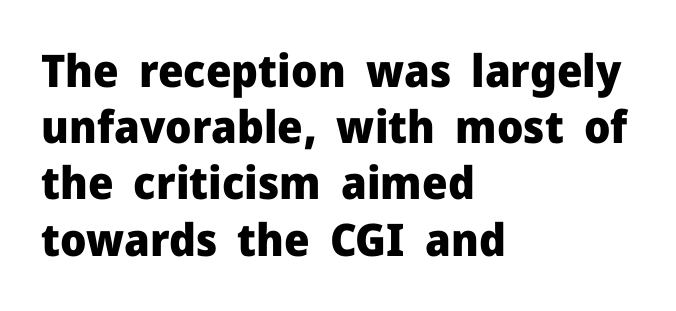
Q: Is the text bold? A: Yes.
Q: Is the text italic (slanted)? A: No, it is upright.
Q: Is the typeface a serif or a sans-serif typeface? A: Sans-serif.
Q: Is the text underlined? A: No.
Q: How is the paragraph aligned? A: Left-aligned.
Q: Is the spacing between letters normal or unusually wide? A: Normal.
Q: Is the spacing between lines tight, normal or loose? A: Normal.
Q: Width (condensed, normal, or wide)? A: Normal.
Q: Stroke contrast? A: Low.
Q: x-height? A: Medium.
Q: Monospaced? A: No.
